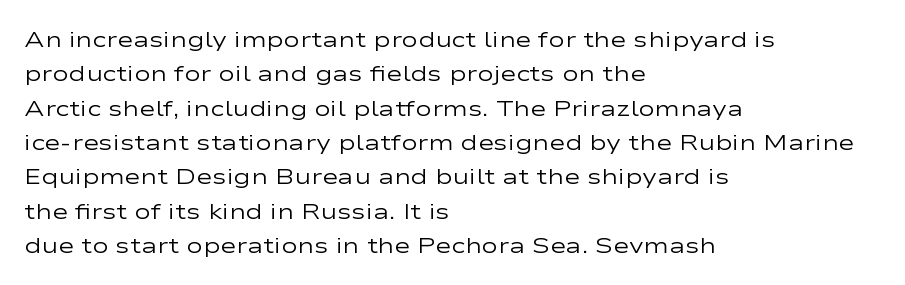
The specimen reads as upright at a glance. Is the stroke heavy? The answer is a plain regular-or-lighter. Clear beneath every line of the passage. Notice how descenders clear the ascenders below comfortably — that's standard leading.
